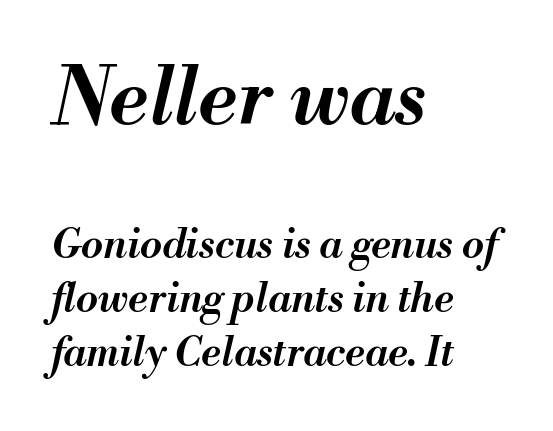
Q: Is the text bold? A: Semi-bold.
Q: Is the text italic (slanted)? A: Yes, it leans right by about 13 degrees.
Q: Is the text underlined? A: No.
Q: How is the paragraph aligned? A: Left-aligned.
Q: Is the spacing between letters normal or unusually wide? A: Normal.
Q: Is the spacing between lines tight, normal or loose? A: Normal.
Q: Which block of text is set in a larger size, the first (top) or the second (bottom)? A: The first (top) one.
Q: Width (condensed, normal, or wide)? A: Normal.
Q: Stroke contrast? A: Medium.
Q: x-height? A: Small.
Q: Monospaced? A: No.
